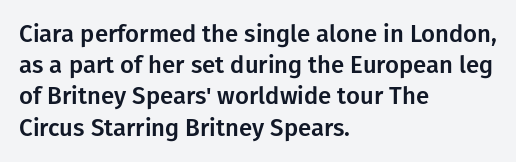
Does the copy run flush right? No — it runs flush left. The font's upright variant was chosen for this text. Descender tails drop into unmarked territory. Reading down the column, the eye jumps a familiar distance to each next line.
